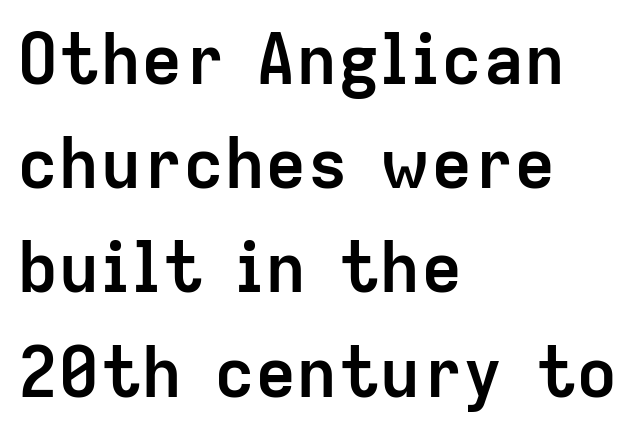
{"serif": "no", "italic": "no", "bold": "yes", "weight": "semibold", "width": "normal", "stroke_contrast": "low", "x_height": "medium", "monospaced": "no", "underline": "no", "align": "left", "line_spacing": "normal", "line_spacing_ratio": 1.51, "letter_spacing": "normal", "letter_spacing_em": 0.0, "glyph_px": 69}
